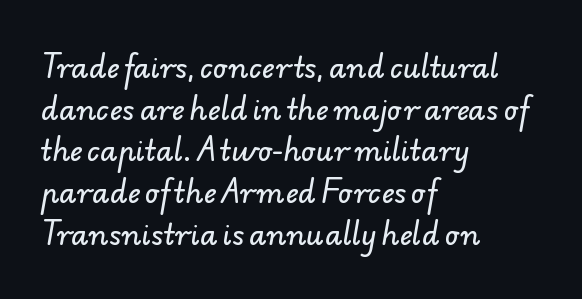
{"serif": "no", "width": "normal", "stroke_contrast": "low", "x_height": "small", "monospaced": "no", "underline": "no", "align": "left", "line_spacing": "normal", "line_spacing_ratio": 1.49, "letter_spacing": "normal", "letter_spacing_em": 0.0, "glyph_px": 28}
